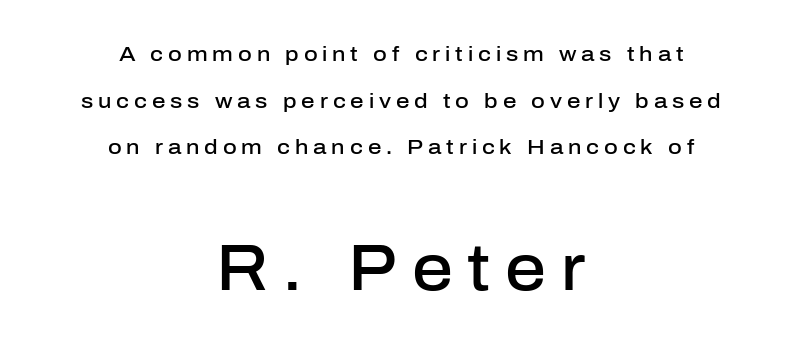
Does the type have serifs? No, each stem ends abruptly. Does the weight exceed regular? Yes, but only to semibold. Leading: increased. A centered setting, common on invitations and titles, is used for this passage. Each letter keeps its own natural width here, so spacing adapts to shape.
